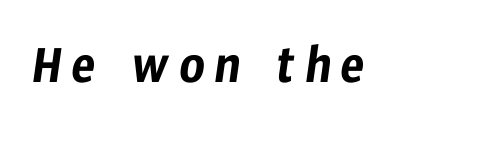
The area under the type is left untouched. The type family on display is of the sans-serif kind. The face used here is proportionally spaced, like ordinary book or web type.
